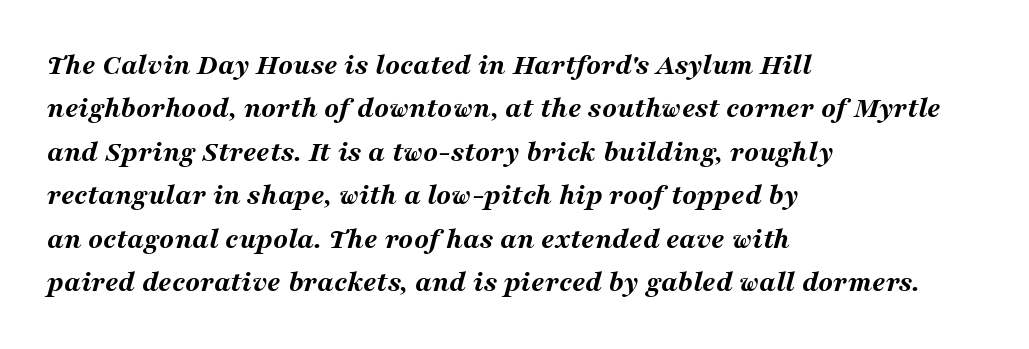
{"italic": "yes", "lean": "right", "slant_degrees": 16, "bold": "yes", "weight": "bold", "width": "wide", "stroke_contrast": "medium", "x_height": "medium", "monospaced": "no", "underline": "no", "align": "left", "line_spacing": "normal", "line_spacing_ratio": 1.45, "letter_spacing": "normal", "letter_spacing_em": 0.0, "glyph_px": 30}
